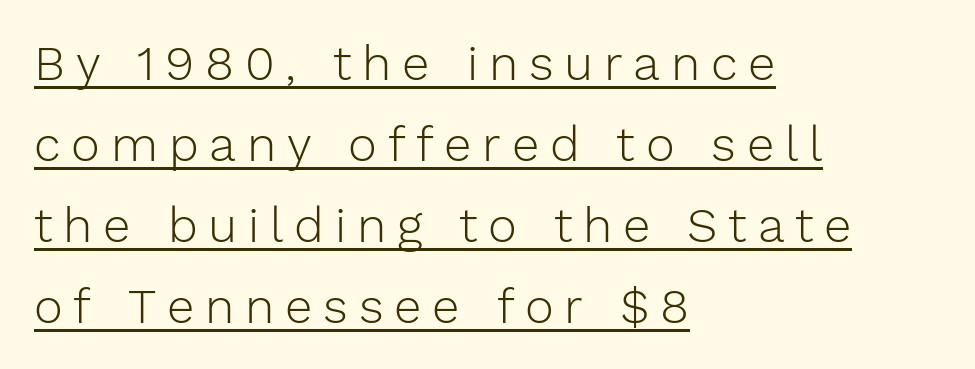
The image shows 49 px light sans-serif type, upright; set left-aligned, normal line spacing (1.65x), unusually wide letter spacing (+0.22 em), underlined; low stroke contrast and a medium x-height.
